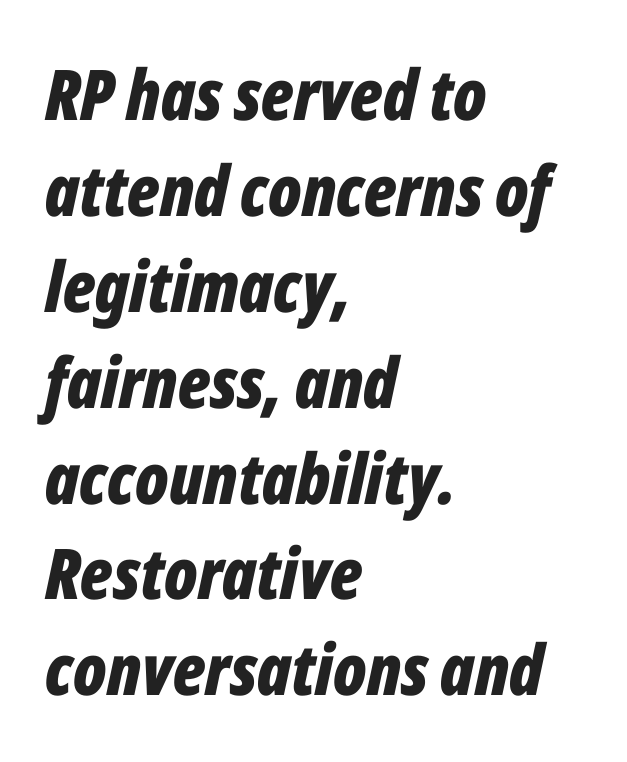
The image shows 70 px bold, condensed type, italic (leaning right); set left-aligned, normal line spacing (1.37x), normal letter spacing, not underlined; low stroke contrast and a medium x-height.
